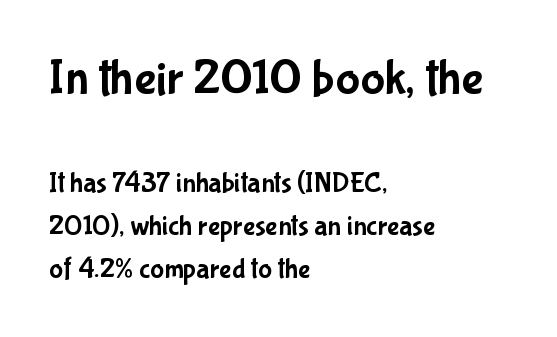
How are the letters spaced? Ordinarily, with no added tracking. Note the varied advance widths — an 'i' is clearly narrower than an 'm'. These two chunks differ in scale, with the top chunk taking the larger measure. Vertically, the passage feels balanced, rows spaced as you'd expect.
